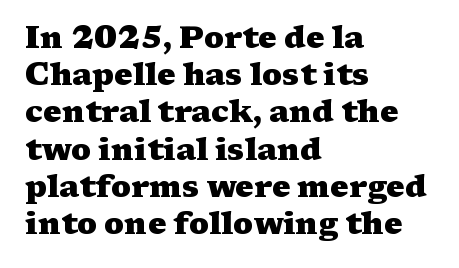
Letters rest on an invisible, unmarked baseline. A typesetter would mark this as roman, not italic. These lines are rendered in a variable-pitch font. Is the type bold? Yes — the strokes are clearly thick and heavy.
